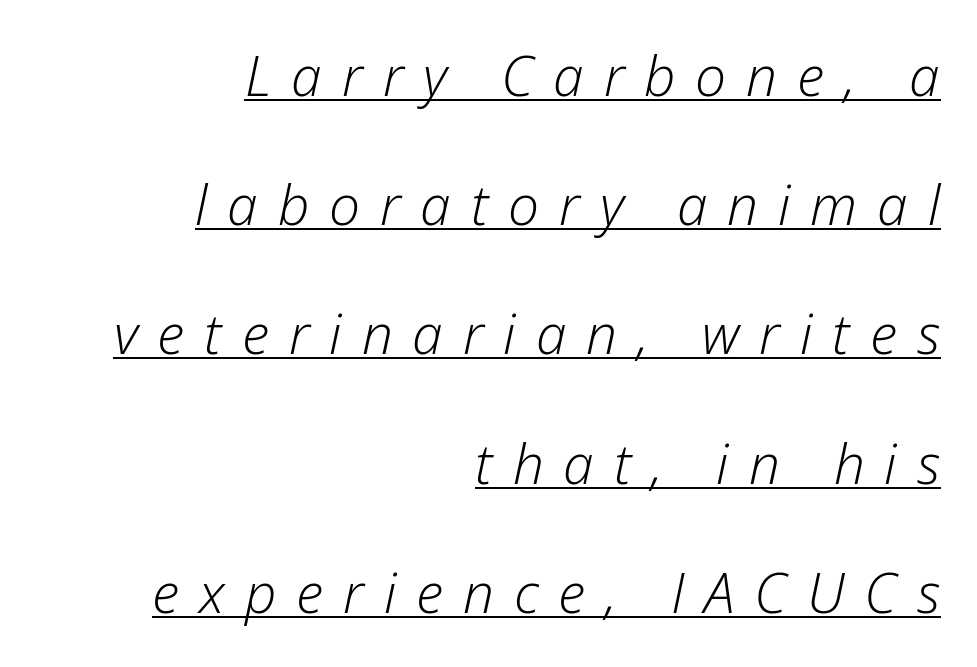
Q: Is the text bold? A: No.
Q: Is the text italic (slanted)? A: Yes, it leans right by about 12 degrees.
Q: Is the text underlined? A: Yes.
Q: How is the paragraph aligned? A: Right-aligned.
Q: Is the spacing between letters normal or unusually wide? A: Unusually wide.
Q: Is the spacing between lines tight, normal or loose? A: Loose.
Q: Width (condensed, normal, or wide)? A: Normal.
Q: Stroke contrast? A: Low.
Q: x-height? A: Medium.
Q: Monospaced? A: No.
